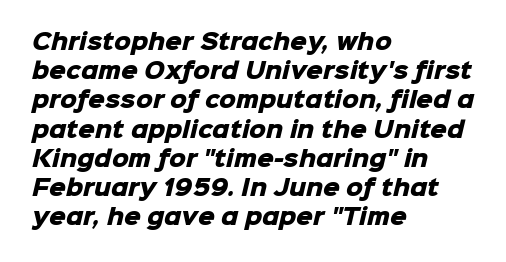
{"bold": "yes", "underline": "no", "align": "left", "line_spacing": "normal", "line_spacing_ratio": 1.39, "letter_spacing": "normal", "letter_spacing_em": 0.0, "glyph_px": 21}
